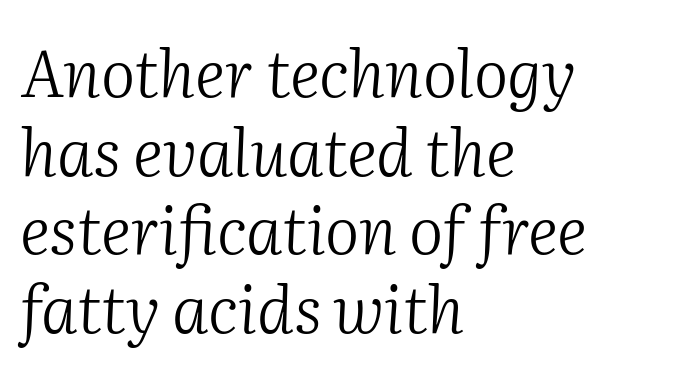
{"serif": "yes", "italic": "yes", "lean": "right", "slant_degrees": 2, "bold": "no", "weight": "light", "width": "normal", "stroke_contrast": "medium", "x_height": "medium", "monospaced": "no", "underline": "no", "align": "left", "line_spacing_ratio": 1.21, "letter_spacing": "normal", "letter_spacing_em": 0.0, "glyph_px": 65}
